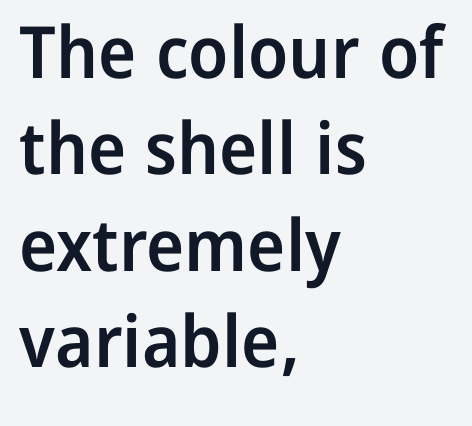
{"serif": "no", "italic": "no", "bold": "semi", "weight": "semibold", "width": "normal", "stroke_contrast": "low", "x_height": "medium", "monospaced": "no", "underline": "no", "align": "left", "line_spacing": "normal", "line_spacing_ratio": 1.34, "letter_spacing": "normal", "letter_spacing_em": 0.0, "glyph_px": 72}
